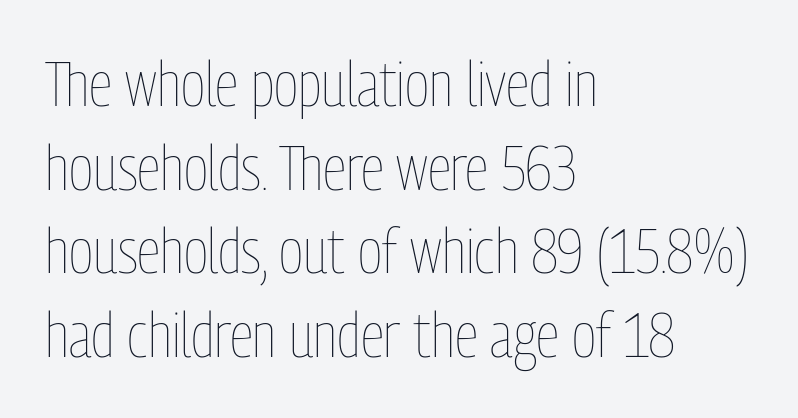
{"italic": "no", "bold": "no", "weight": "thin", "width": "condensed", "stroke_contrast": "low", "x_height": "medium", "monospaced": "no", "underline": "no", "align": "left", "line_spacing": "normal", "line_spacing_ratio": 1.35, "letter_spacing": "normal", "letter_spacing_em": 0.0, "glyph_px": 62}
